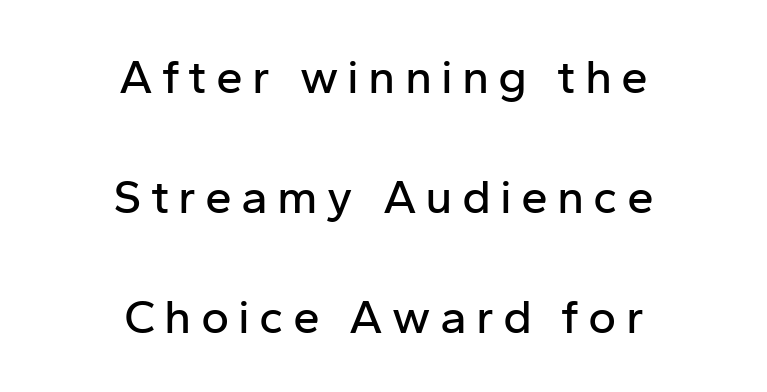
The image shows 48 px sans-serif type, upright; set centered, loose line spacing (2.5x), not underlined; low stroke contrast and a medium x-height.
